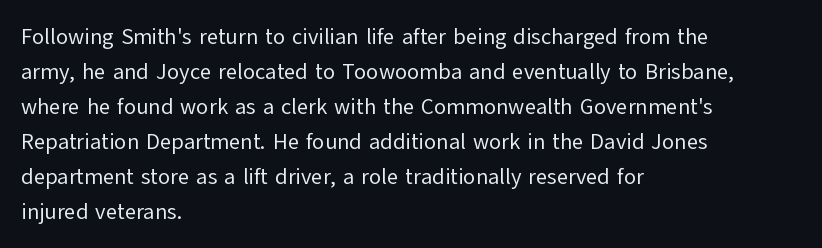
Every stem runs plumb, perpendicular to the baseline. Ink coverage per letter is moderate at most. Does extra space separate the letters? No, they use regular spacing. Line starts are locked; line ends wander. If you measured baseline to baseline, you'd find a middling distance.
